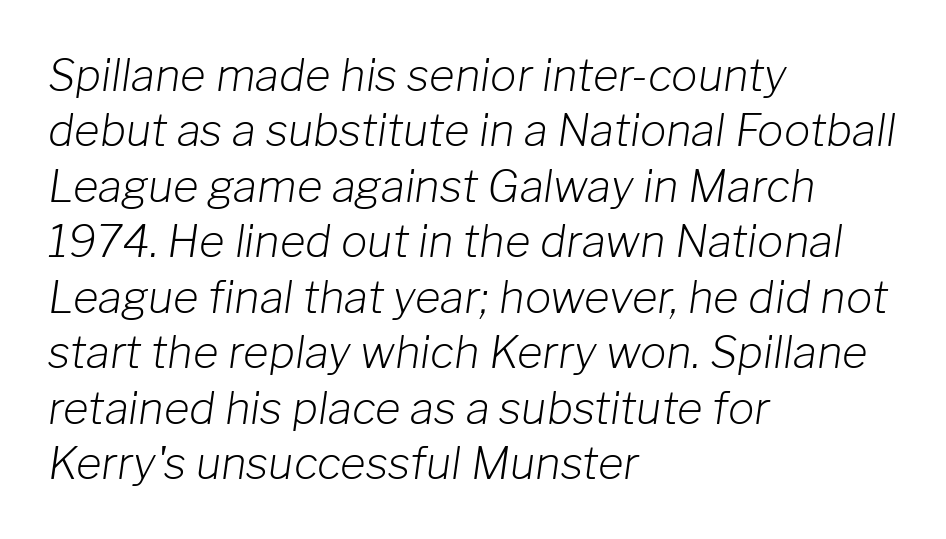
Q: Is the text bold? A: No.
Q: Is the text italic (slanted)? A: Yes, it leans right by about 8 degrees.
Q: Is the text underlined? A: No.
Q: How is the paragraph aligned? A: Left-aligned.
Q: Is the spacing between letters normal or unusually wide? A: Normal.
Q: Is the spacing between lines tight, normal or loose? A: Normal.
Q: Width (condensed, normal, or wide)? A: Normal.
Q: Stroke contrast? A: Low.
Q: x-height? A: Medium.
Q: Monospaced? A: No.
